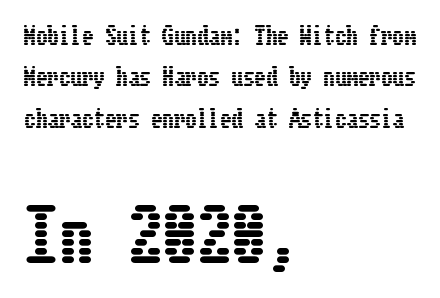
These lines stack with their left ends in a neat column. Between one letter and the next there's only the usual sliver of space. Check the space under the baseline: it is left empty. The letters in the lower block stand taller than those in the block above.
